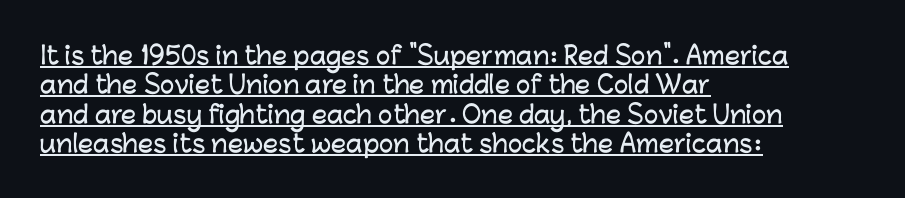
This sample uses plain, unmodified letter spacing. This rendering uses left alignment, leaving the right contour irregular. Designer's note — italics off, roman on. A typographer would call this underscored text.
